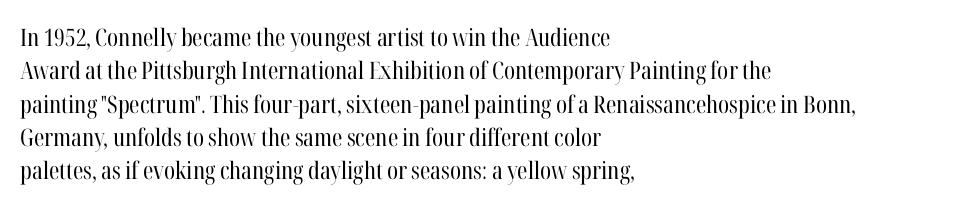
The image shows 24 px text type, upright; set left-aligned, normal line spacing (1.39x), normal letter spacing, not underlined.
